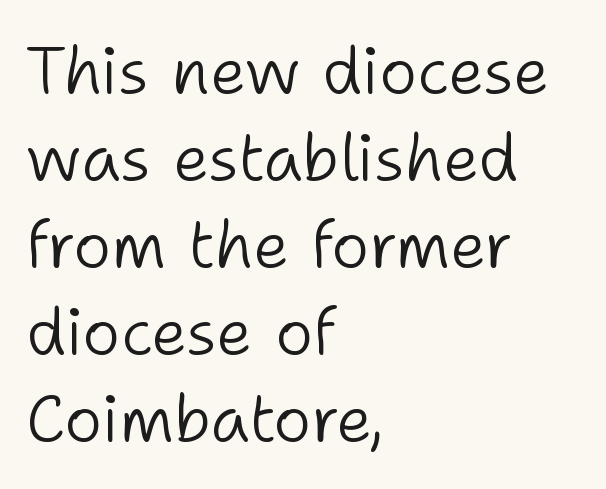
Is this a fixed-width face? No — the glyphs have proportional, varying widths. You could call the tracking neutral — neither tight nor loose. The words here are not underlined. Line beginnings align vertically; line endings do not. Designer's note — italics off, roman on.
